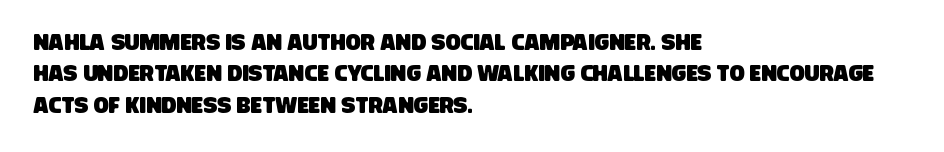
Regular leading. Nobody drew a line under any word here. How are the letters spaced? Ordinarily, with no added tracking. Alignment: flush left.
